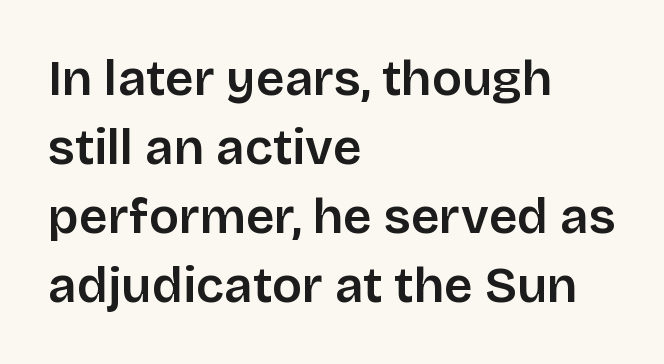
The typography opts for an upright posture over an oblique one. These lines keep a tight, regular rhythm from letter to letter. Character widths vary here, with narrow letters taking less room than wide ones. Nope, no serifs anywhere on these letters. Students, observe: this is what conventionally led text looks like. These lines are set flush left with a ragged right edge.
